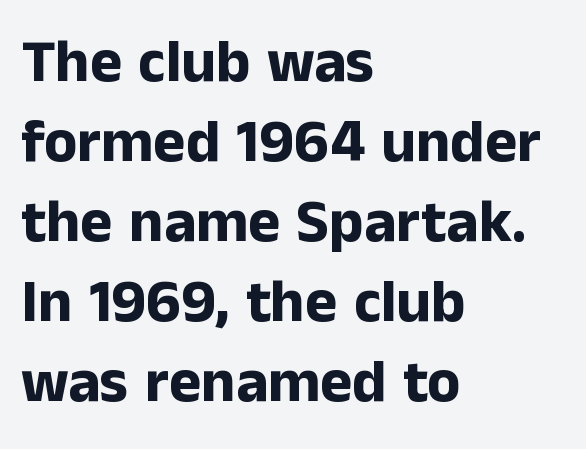
The image shows 61 px bold sans-serif type, upright; set left-aligned, normal line spacing (1.31x), normal letter spacing, not underlined; low stroke contrast and a medium x-height.
